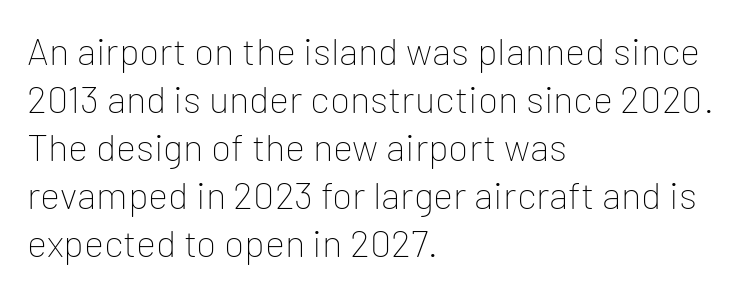
Q: Is the text bold? A: No.
Q: Is the text italic (slanted)? A: No, it is upright.
Q: Is the typeface a serif or a sans-serif typeface? A: Sans-serif.
Q: Is the text underlined? A: No.
Q: How is the paragraph aligned? A: Left-aligned.
Q: Is the spacing between letters normal or unusually wide? A: Normal.
Q: Is the spacing between lines tight, normal or loose? A: Normal.
Q: Width (condensed, normal, or wide)? A: Normal.
Q: Stroke contrast? A: Low.
Q: x-height? A: Medium.
Q: Monospaced? A: No.
